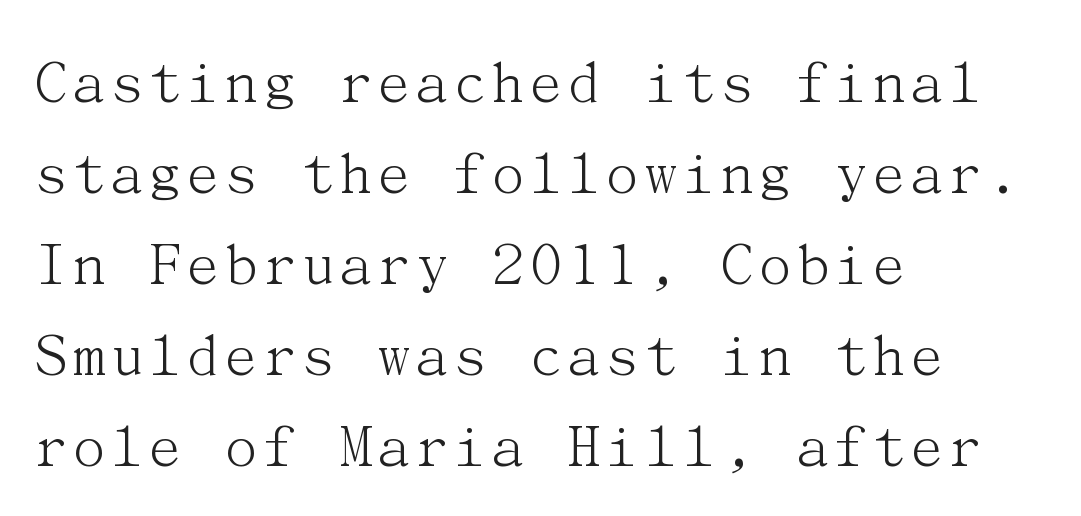
The image shows 65 px light serif type, upright; set left-aligned, normal line spacing (1.4x), normal letter spacing, not underlined; medium stroke contrast and a medium x-height.
